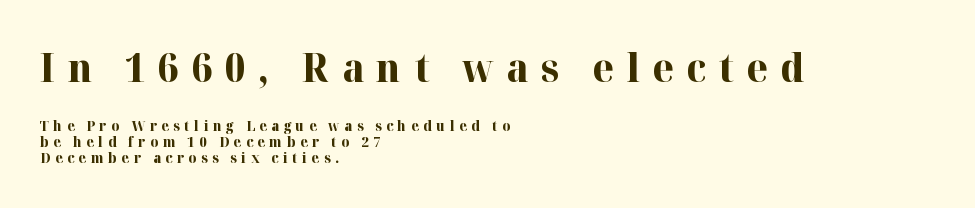
Q: Is the text bold? A: Yes.
Q: Is the text italic (slanted)? A: No, it is upright.
Q: Is the typeface a serif or a sans-serif typeface? A: Serif.
Q: Is the text underlined? A: No.
Q: How is the paragraph aligned? A: Left-aligned.
Q: Is the spacing between letters normal or unusually wide? A: Unusually wide.
Q: Is the spacing between lines tight, normal or loose? A: Tight.
Q: Which block of text is set in a larger size, the first (top) or the second (bottom)? A: The first (top) one.
Q: Width (condensed, normal, or wide)? A: Normal.
Q: Stroke contrast? A: High.
Q: x-height? A: Medium.
Q: Monospaced? A: No.
